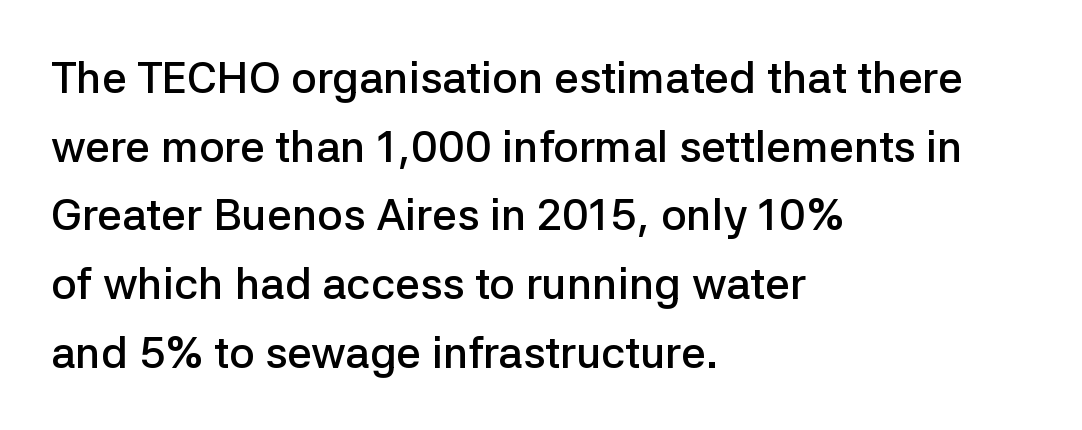
The image shows 44 px semibold sans-serif type, upright; set left-aligned, normal line spacing (1.56x), normal letter spacing, not underlined; low stroke contrast and a medium x-height.
